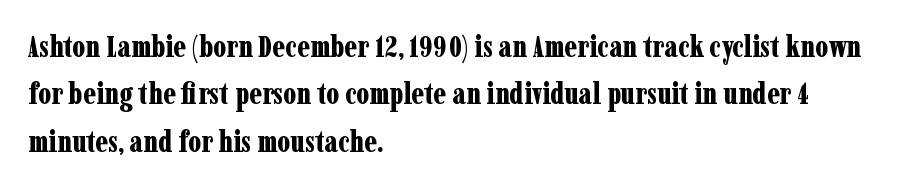
Q: Is the text bold? A: Yes.
Q: Is the text italic (slanted)? A: No, it is upright.
Q: Is the typeface a serif or a sans-serif typeface? A: Serif.
Q: Is the text underlined? A: No.
Q: How is the paragraph aligned? A: Left-aligned.
Q: Is the spacing between letters normal or unusually wide? A: Normal.
Q: Is the spacing between lines tight, normal or loose? A: Normal.
Q: Width (condensed, normal, or wide)? A: Condensed.
Q: Stroke contrast? A: Low.
Q: x-height? A: Medium.
Q: Monospaced? A: No.
